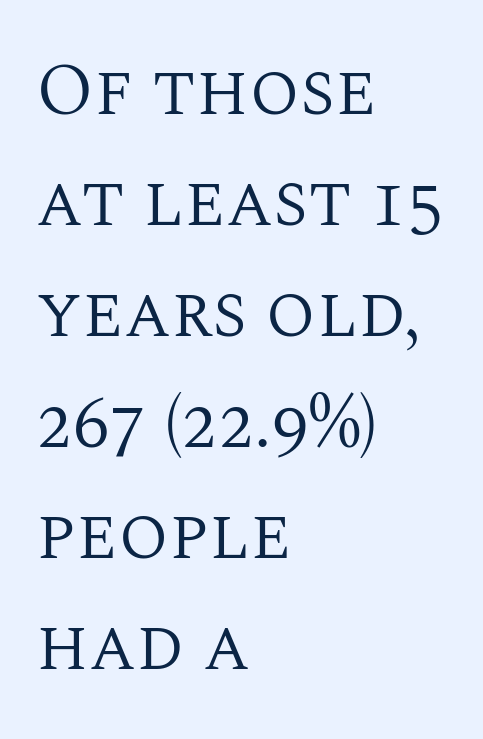
Q: Is the text bold? A: No.
Q: Is the text italic (slanted)? A: No, it is upright.
Q: Is the typeface a serif or a sans-serif typeface? A: Serif.
Q: Is the text underlined? A: No.
Q: How is the paragraph aligned? A: Left-aligned.
Q: Is the spacing between letters normal or unusually wide? A: Normal.
Q: Is the spacing between lines tight, normal or loose? A: Normal.
Q: Width (condensed, normal, or wide)? A: Normal.
Q: Stroke contrast? A: Medium.
Q: x-height? A: Large.
Q: Monospaced? A: No.
